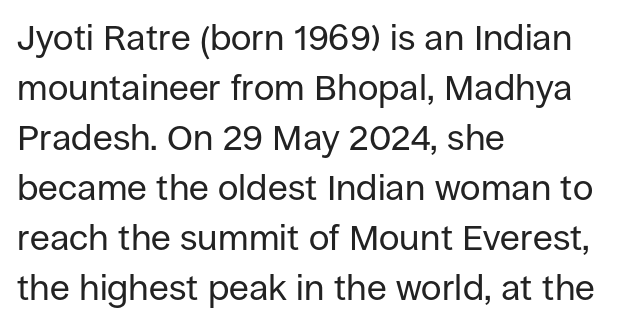
{"serif": "no", "italic": "no", "bold": "no", "weight": "regular", "width": "normal", "stroke_contrast": "low", "x_height": "large", "monospaced": "no", "underline": "no", "align": "left", "line_spacing": "normal", "line_spacing_ratio": 1.39, "letter_spacing": "normal", "letter_spacing_em": 0.0, "glyph_px": 36}
